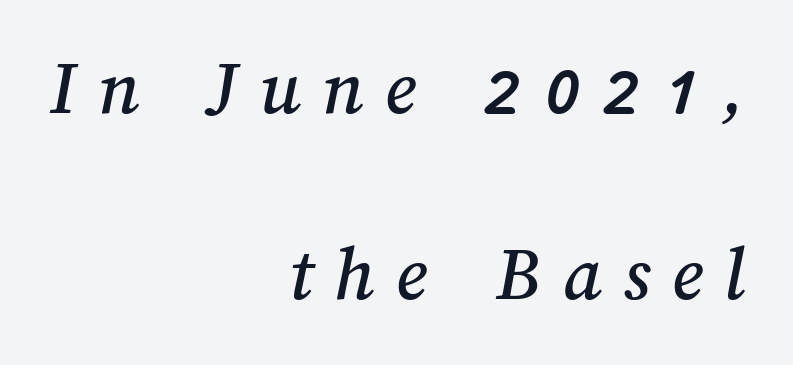
The image shows 79 px text type; set right-aligned, loose line spacing (2.36x), unusually wide letter spacing (+0.27 em), not underlined; medium stroke contrast and a medium x-height.
